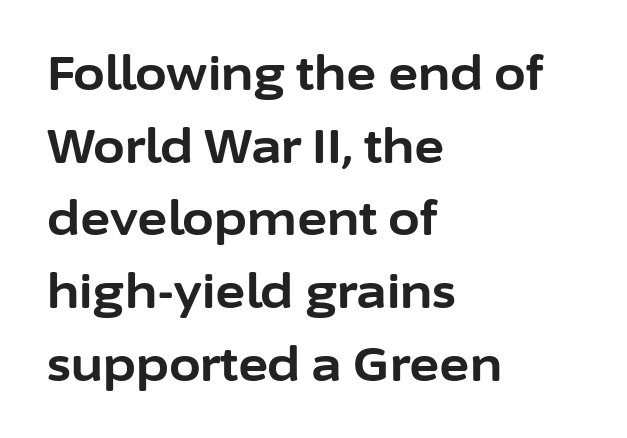
The image shows 46 px bold sans-serif type, upright; set left-aligned, normal line spacing (1.58x), normal letter spacing, not underlined; low stroke contrast and a medium x-height.
